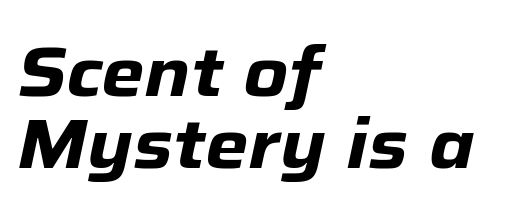
Q: Is the text bold? A: Yes.
Q: Is the text italic (slanted)? A: Yes, it leans right by about 12 degrees.
Q: Is the text underlined? A: No.
Q: How is the paragraph aligned? A: Left-aligned.
Q: Is the spacing between letters normal or unusually wide? A: Normal.
Q: Is the spacing between lines tight, normal or loose? A: Tight.
Q: Width (condensed, normal, or wide)? A: Normal.
Q: Stroke contrast? A: Low.
Q: x-height? A: Medium.
Q: Monospaced? A: No.
